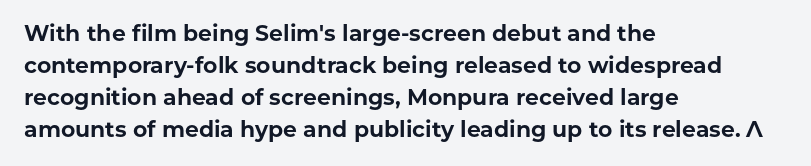
Students, observe: this is what conventionally led text looks like. Ascenders rise straight up at ninety degrees. Pretty heavy lettering here — definitely bold. The words here are not underlined.
